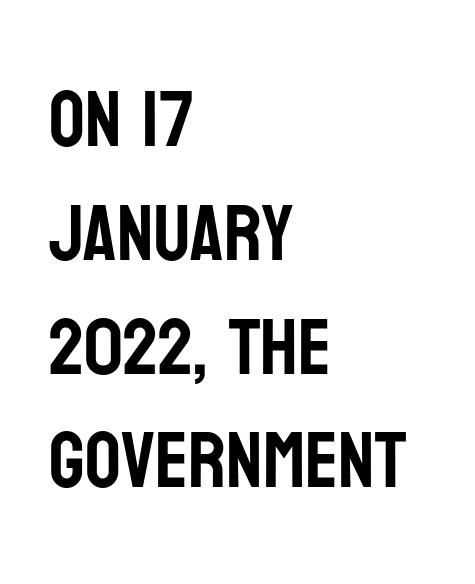
The image shows 79 px condensed sans-serif type, upright; set left-aligned, normal line spacing (1.44x), normal letter spacing, not underlined; low stroke contrast and a large x-height.
